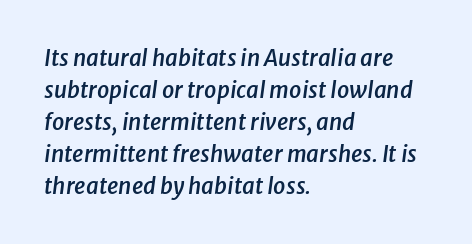
Successive baselines arrive at the customary interval. The letters are slanted; this is an italic face. Beneath every word, the page is bare. A classic flush-left, rag-right setting is used for this passage. The letters are semibold — heavier than regular but short of a full bold. Letter spacing: default.
